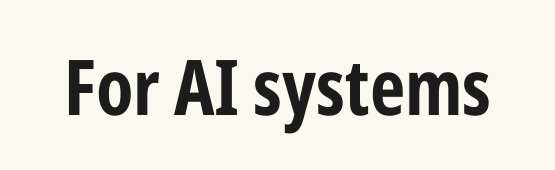
The image shows 77 px bold, condensed sans-serif type, upright; set normal letter spacing, not underlined; low stroke contrast and a medium x-height.
